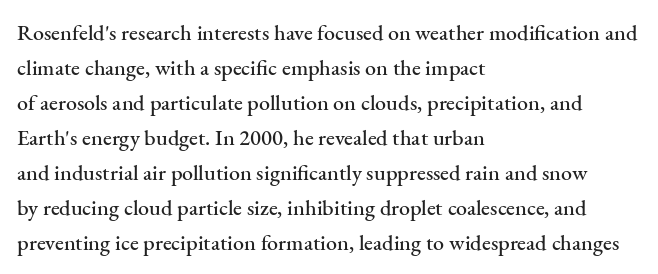
The image shows 22 px text type, upright; set left-aligned, normal line spacing (1.59x), normal letter spacing, not underlined.
